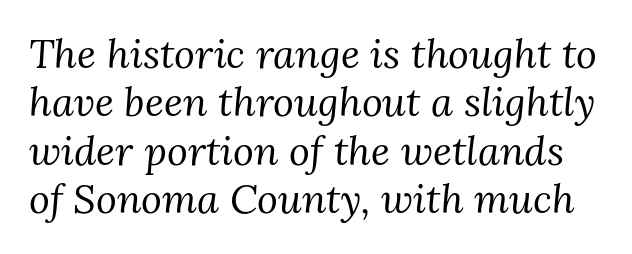
{"serif": "yes", "italic": "yes", "lean": "right", "slant_degrees": 3, "bold": "no", "weight": "regular", "width": "normal", "stroke_contrast": "medium", "x_height": "medium", "monospaced": "no", "underline": "no", "line_spacing_ratio": 1.21, "letter_spacing": "normal", "letter_spacing_em": 0.0, "glyph_px": 40}
